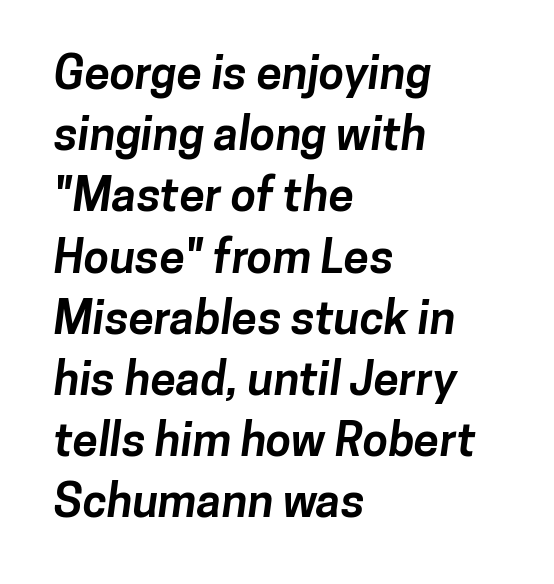
Quick note: underline off. Proportional: the letters do not fall into vertical columns. Evenly set lines give the paragraph a standard silhouette. This sample uses plain, unmodified letter spacing. Students, this is bold: see how much ink each stroke carries.
